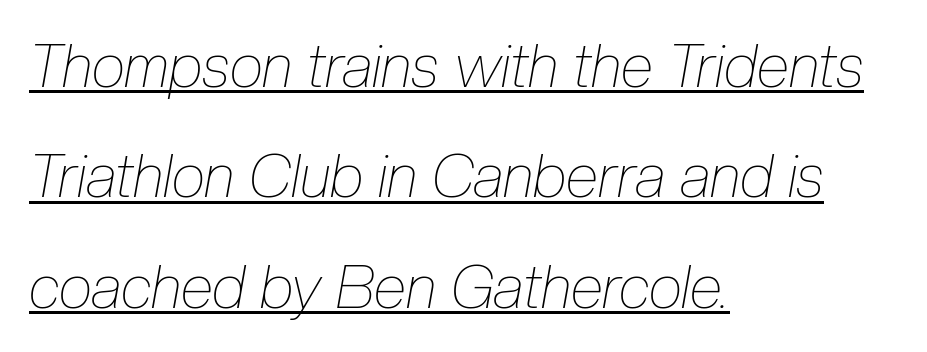
The image shows 60 px thin, condensed type, italic (leaning right); set left-aligned, line spacing 1.84x, normal letter spacing, underlined; low stroke contrast and a medium x-height.
